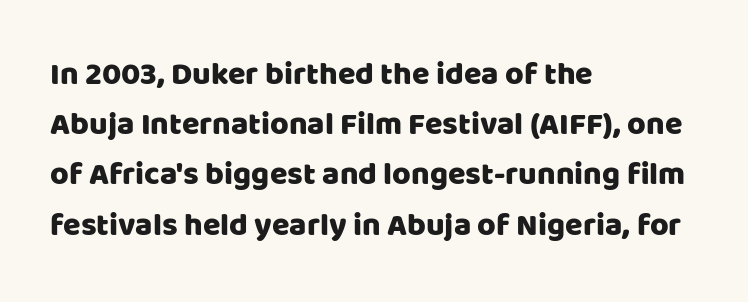
{"serif": "no", "italic": "no", "width": "normal", "stroke_contrast": "low", "x_height": "large", "monospaced": "no", "underline": "no", "align": "left", "line_spacing": "normal", "line_spacing_ratio": 1.57, "letter_spacing": "normal", "letter_spacing_em": 0.0, "glyph_px": 32}
